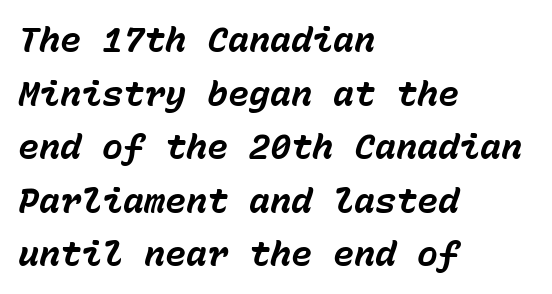
A dark, heavy texture on the line: the type is bold. This block has exactly the height ordinary leading produces. Each row of text sits above clean, open space. Does the copy run flush right? No — it runs flush left. Monospaced: the letters line up in strict vertical columns. You could call the tracking neutral — neither tight nor loose.
